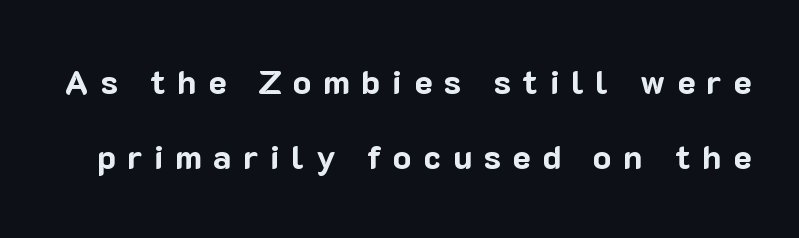
{"serif": "no", "italic": "no", "bold": "yes", "weight": "bold", "width": "normal", "stroke_contrast": "low", "x_height": "medium", "monospaced": "no", "underline": "no", "line_spacing": "loose", "line_spacing_ratio": 2.21, "letter_spacing": "wide", "letter_spacing_em": 0.34, "glyph_px": 34}
